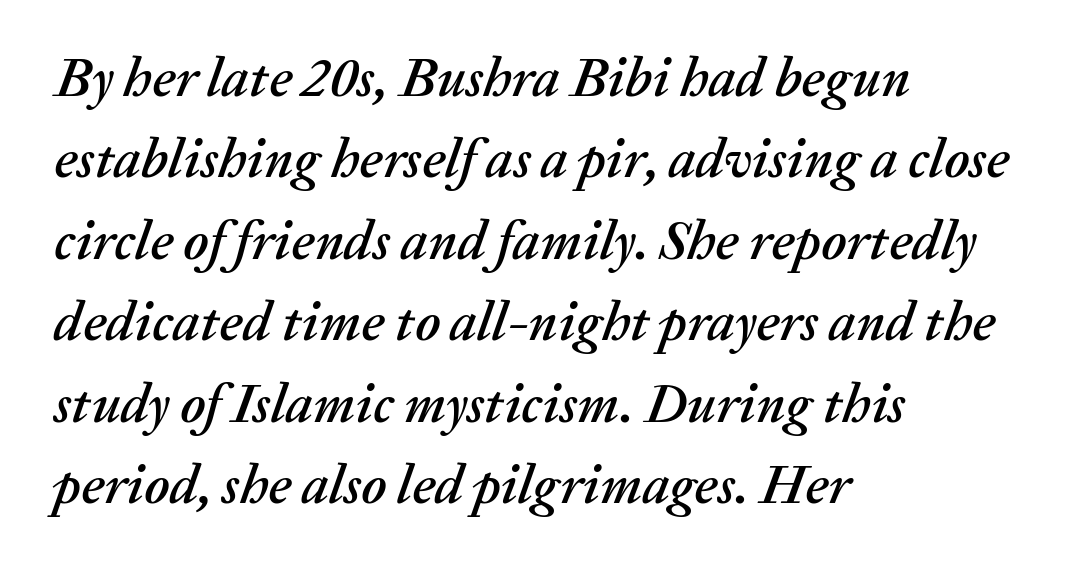
Q: Is the text italic (slanted)? A: Yes, it leans right by about 20 degrees.
Q: Is the text underlined? A: No.
Q: How is the paragraph aligned? A: Left-aligned.
Q: Is the spacing between letters normal or unusually wide? A: Normal.
Q: Is the spacing between lines tight, normal or loose? A: Normal.
Q: Width (condensed, normal, or wide)? A: Normal.
Q: Stroke contrast? A: Medium.
Q: x-height? A: Medium.
Q: Monospaced? A: No.
